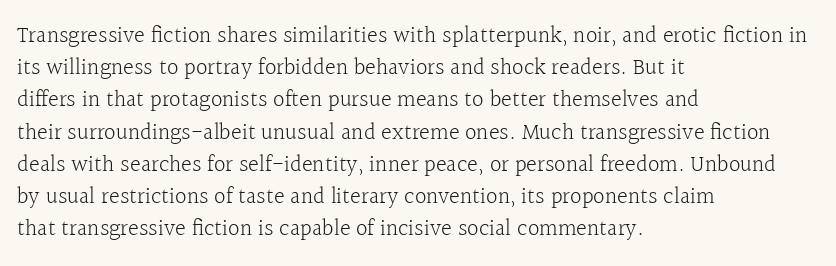
{"italic": "no", "bold": "no", "underline": "no", "align": "left", "line_spacing": "normal", "line_spacing_ratio": 1.4, "letter_spacing": "normal", "letter_spacing_em": 0.0, "glyph_px": 23}
